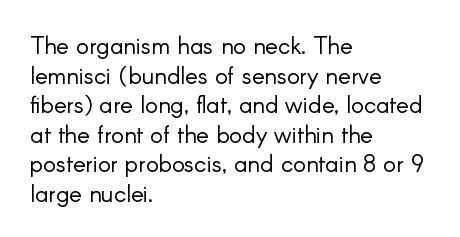
Words appear dense and cohesive because spacing is normal. Stem width sits at or under what a default text font uses. Honestly, there is no underline to notice here at all. The lettering stays uniformly vertical, giving the passage a roman look.
